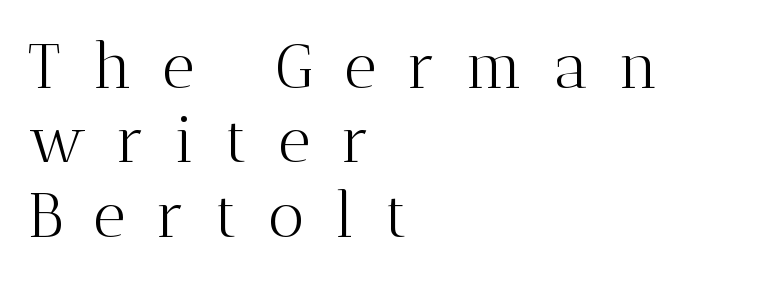
{"serif": "yes", "italic": "no", "bold": "no", "weight": "light", "width": "normal", "stroke_contrast": "medium", "x_height": "medium", "monospaced": "no", "underline": "no", "align": "left", "line_spacing_ratio": 1.18, "letter_spacing": "wide", "letter_spacing_em": 0.49, "glyph_px": 63}
